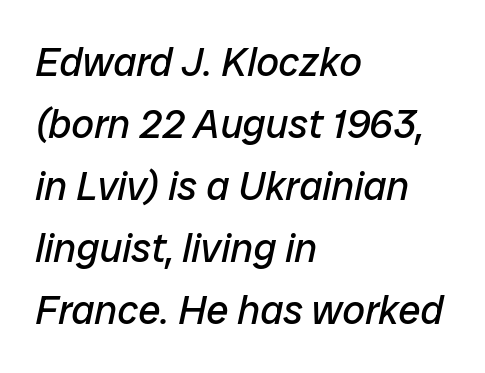
{"italic": "yes", "lean": "right", "slant_degrees": 12, "bold": "no", "weight": "regular", "width": "normal", "stroke_contrast": "low", "x_height": "medium", "monospaced": "no", "underline": "no", "align": "left", "line_spacing": "normal", "line_spacing_ratio": 1.55, "letter_spacing": "normal", "letter_spacing_em": 0.0, "glyph_px": 40}
